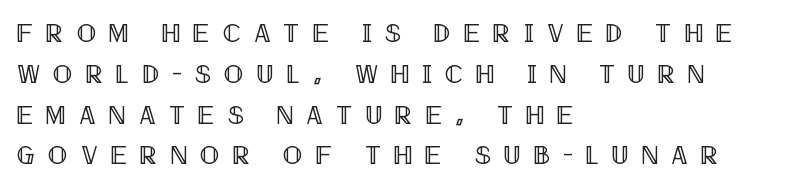
The image shows 26 px text type, upright; set left-aligned, normal line spacing (1.57x), unusually wide letter spacing (+0.5 em), not underlined.
